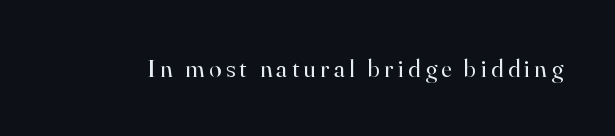
The image shows 25 px text type, upright; set not underlined.
